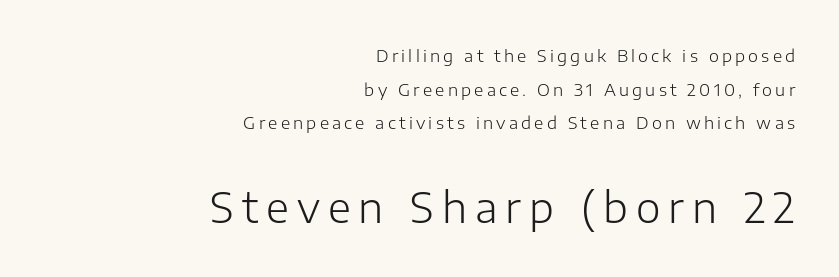
{"serif": "no", "italic": "no", "bold": "no", "weight": "light", "width": "normal", "stroke_contrast": "low", "x_height": "medium", "monospaced": "no", "underline": "no", "align": "right", "line_spacing": "loose", "line_spacing_ratio": 1.98, "larger_block": "second", "size_ratio": 2.47, "glyph_px": 42}
